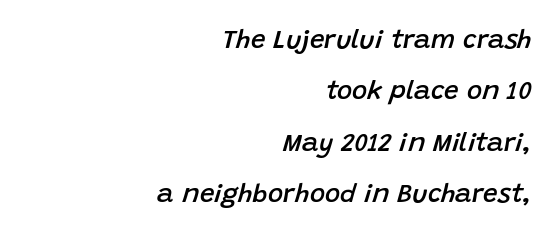
Tracking value appears to be zero — textbook default spacing. The compositor pushed each line to the right boundary. Set as a demibold, roughly 600 on the weight scale. Check under the words: just untouched page.
